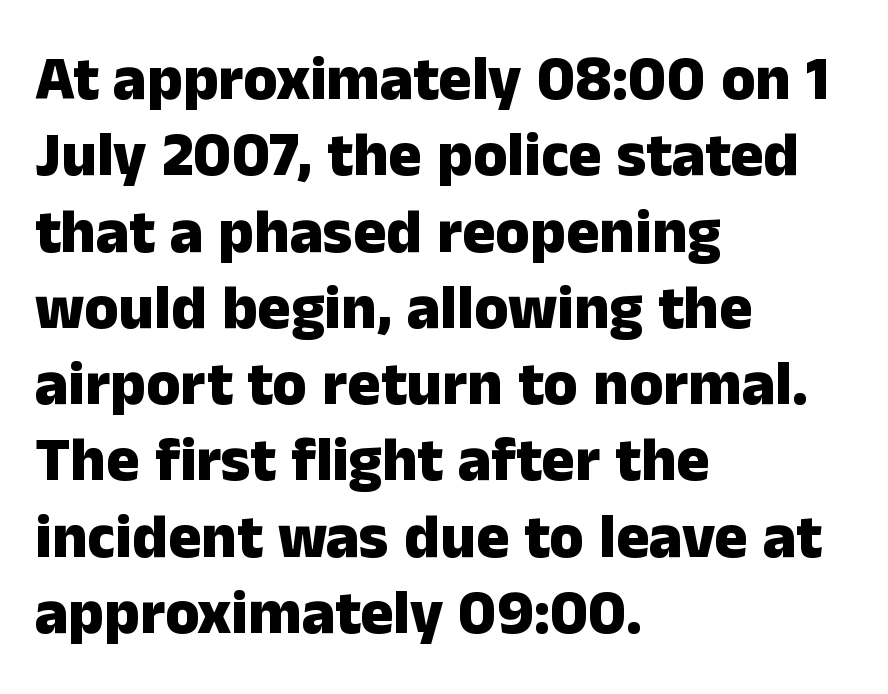
The image shows 62 px heavy sans-serif type, upright; set left-aligned, line spacing 1.23x, normal letter spacing, not underlined; low stroke contrast and a medium x-height.
